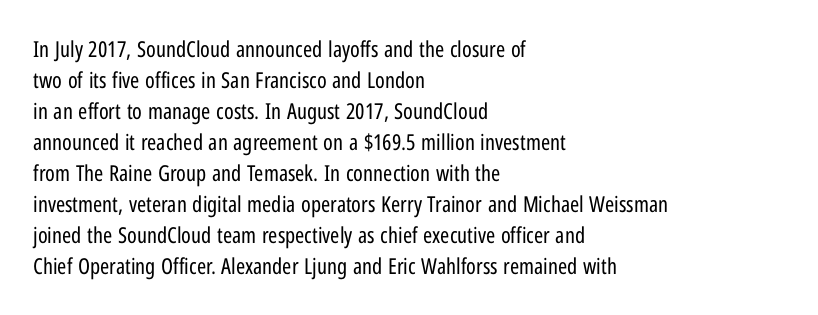
{"italic": "no", "bold": "no", "underline": "no", "align": "left", "line_spacing": "normal", "line_spacing_ratio": 1.41, "letter_spacing": "normal", "letter_spacing_em": 0.0, "glyph_px": 22}
